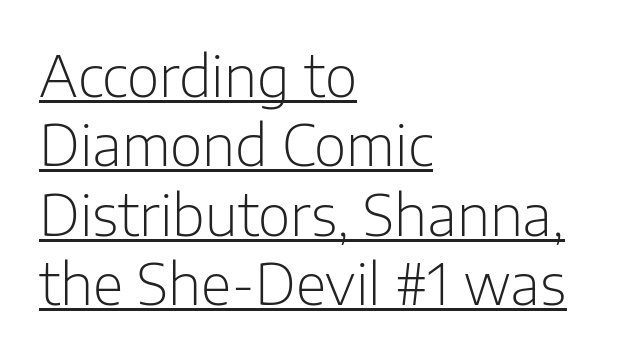
{"serif": "no", "italic": "no", "bold": "no", "weight": "light", "width": "normal", "stroke_contrast": "low", "x_height": "medium", "monospaced": "no", "underline": "yes", "align": "left", "line_spacing_ratio": 1.24, "letter_spacing": "normal", "letter_spacing_em": 0.0, "glyph_px": 56}
